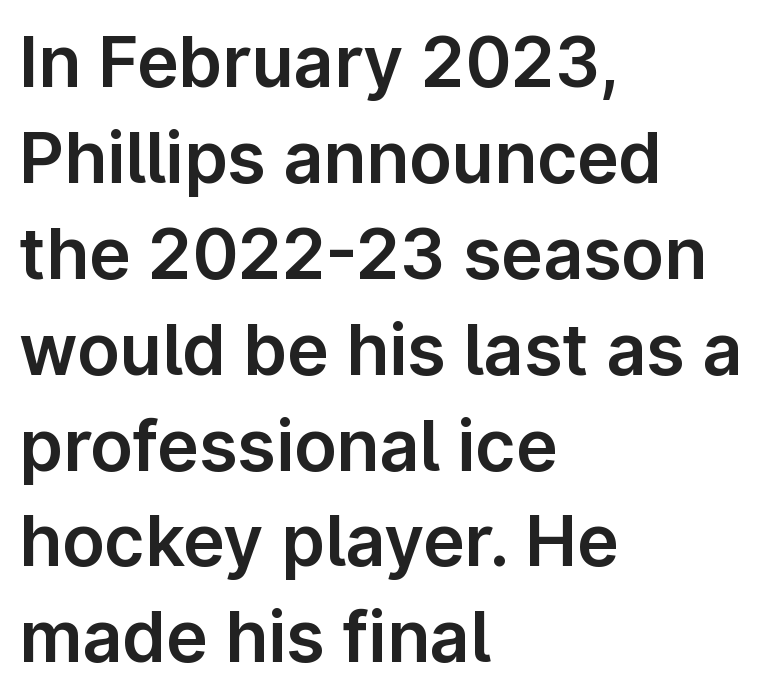
Q: Is the text italic (slanted)? A: No, it is upright.
Q: Is the typeface a serif or a sans-serif typeface? A: Sans-serif.
Q: Is the text underlined? A: No.
Q: How is the paragraph aligned? A: Left-aligned.
Q: Is the spacing between letters normal or unusually wide? A: Normal.
Q: Is the spacing between lines tight, normal or loose? A: Normal.
Q: Width (condensed, normal, or wide)? A: Normal.
Q: Stroke contrast? A: Low.
Q: x-height? A: Medium.
Q: Monospaced? A: No.
